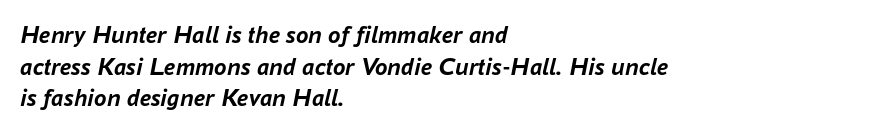
The image shows 25 px bold type, italic (leaning right); set left-aligned, normal line spacing (1.27x), normal letter spacing, not underlined.
